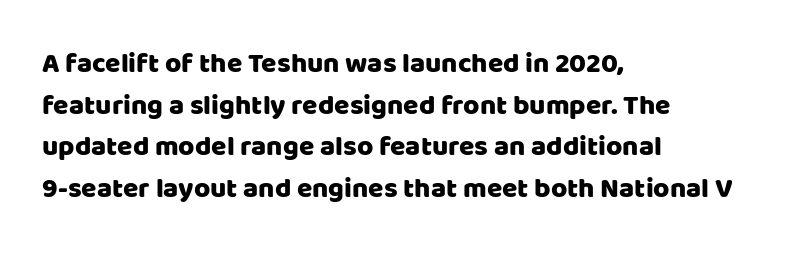
The image shows 28 px sans-serif type, upright; set left-aligned, normal line spacing (1.49x), normal letter spacing, not underlined; low stroke contrast and a large x-height.
